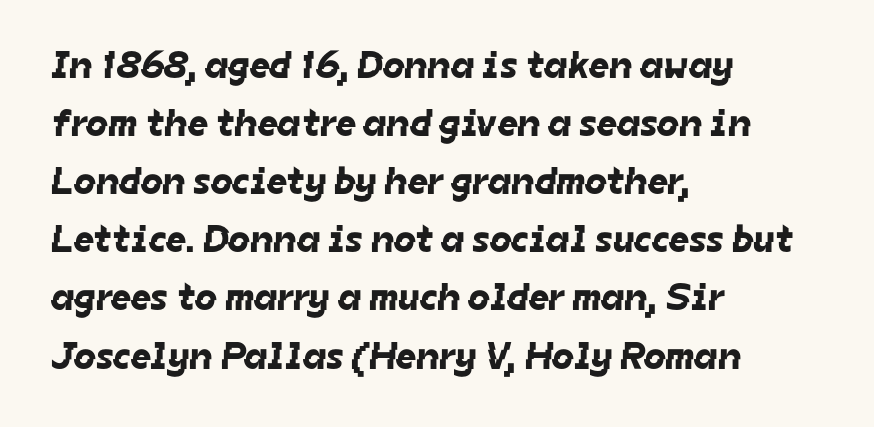
Q: Is the typeface a serif or a sans-serif typeface? A: Sans-serif.
Q: Is the text underlined? A: No.
Q: How is the paragraph aligned? A: Left-aligned.
Q: Is the spacing between letters normal or unusually wide? A: Normal.
Q: Is the spacing between lines tight, normal or loose? A: Normal.
Q: Width (condensed, normal, or wide)? A: Normal.
Q: Stroke contrast? A: Low.
Q: x-height? A: Medium.
Q: Monospaced? A: No.
